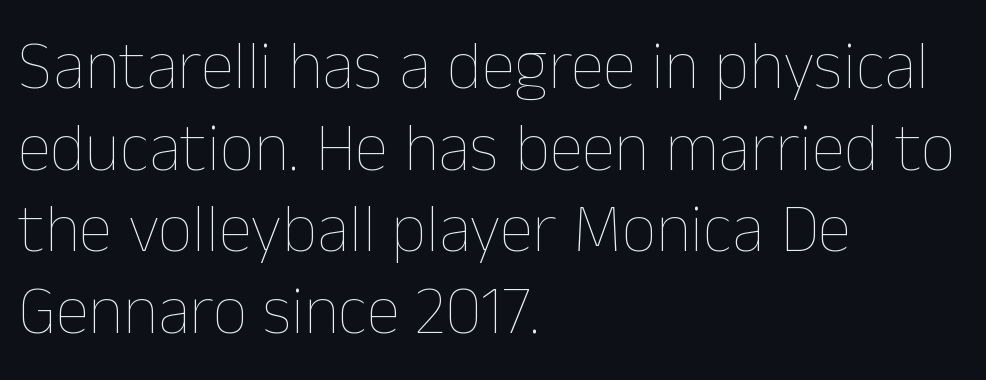
You could call the tracking neutral — neither tight nor loose. It's the straight-up-and-down kind of type. Check under the words: just untouched page. Leftover space on each line is placed entirely after the last word. Spacing verdict: proportional, widths tailored to each character.
